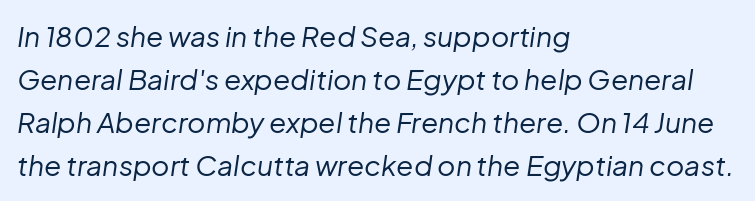
{"italic": "yes", "lean": "right", "slant_degrees": 8, "bold": "no", "weight": "regular", "width": "normal", "stroke_contrast": "low", "x_height": "medium", "monospaced": "no", "underline": "no", "align": "left", "line_spacing": "normal", "line_spacing_ratio": 1.54, "letter_spacing": "normal", "letter_spacing_em": 0.0, "glyph_px": 28}
